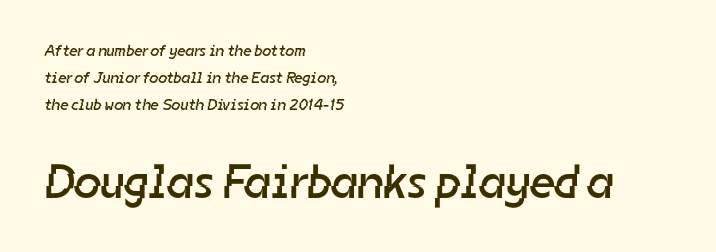
Q: Is the text bold? A: No.
Q: Is the typeface a serif or a sans-serif typeface? A: Sans-serif.
Q: Is the text underlined? A: No.
Q: How is the paragraph aligned? A: Left-aligned.
Q: Is the spacing between letters normal or unusually wide? A: Normal.
Q: Is the spacing between lines tight, normal or loose? A: Normal.
Q: Which block of text is set in a larger size, the first (top) or the second (bottom)? A: The second (bottom) one.
Q: Width (condensed, normal, or wide)? A: Normal.
Q: Stroke contrast? A: Low.
Q: x-height? A: Medium.
Q: Monospaced? A: No.
